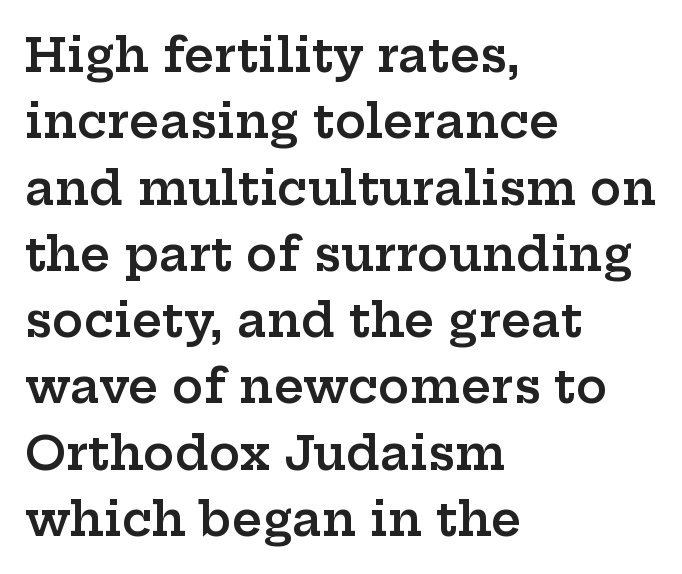
Q: Is the text bold? A: Semi-bold.
Q: Is the text italic (slanted)? A: No, it is upright.
Q: Is the typeface a serif or a sans-serif typeface? A: Serif.
Q: Is the text underlined? A: No.
Q: How is the paragraph aligned? A: Left-aligned.
Q: Is the spacing between letters normal or unusually wide? A: Normal.
Q: Is the spacing between lines tight, normal or loose? A: Normal.
Q: Width (condensed, normal, or wide)? A: Wide.
Q: Stroke contrast? A: Low.
Q: x-height? A: Medium.
Q: Monospaced? A: No.
